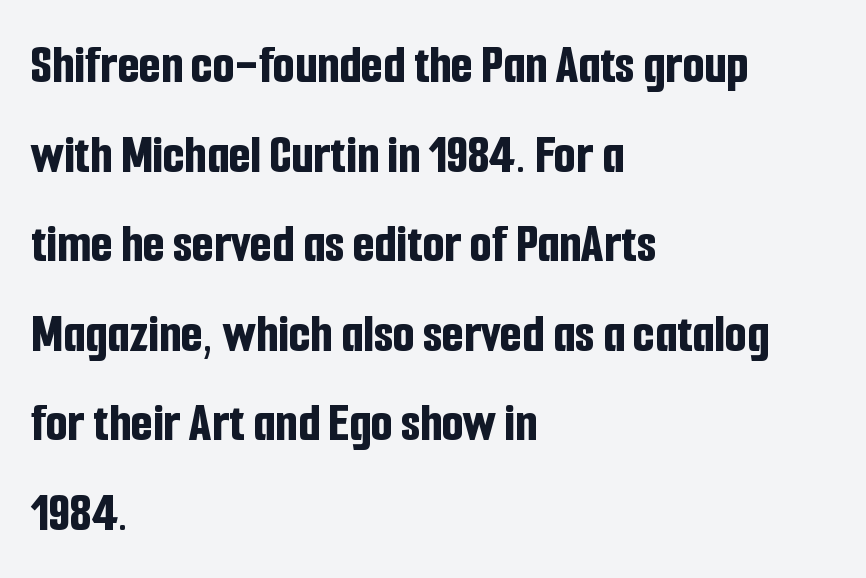
Q: Is the text bold? A: Yes.
Q: Is the text italic (slanted)? A: No, it is upright.
Q: Is the typeface a serif or a sans-serif typeface? A: Sans-serif.
Q: Is the text underlined? A: No.
Q: How is the paragraph aligned? A: Left-aligned.
Q: Is the spacing between letters normal or unusually wide? A: Normal.
Q: Is the spacing between lines tight, normal or loose? A: Normal.
Q: Width (condensed, normal, or wide)? A: Condensed.
Q: Stroke contrast? A: Low.
Q: x-height? A: Medium.
Q: Monospaced? A: No.
